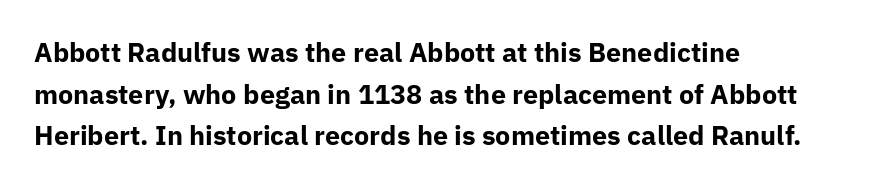
This sample keeps an unexceptional amount of space between lines. Which margin do the lines hug? The left one — the right edge is uneven. The specimen omits any rule beneath the text block's lines. Students, note that the glyphs here touch the page at normal intervals. This is heavy type, rendered in bold.
